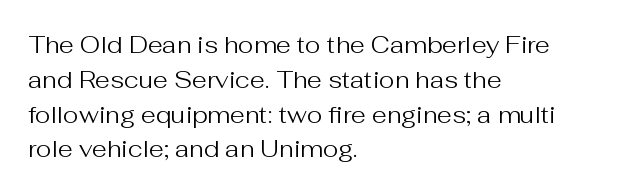
Summary of weight: not heavy and not bold. The passage shown stacks its lines at a standard gap. Upright lettering throughout. Tracking value appears to be zero — textbook default spacing.
